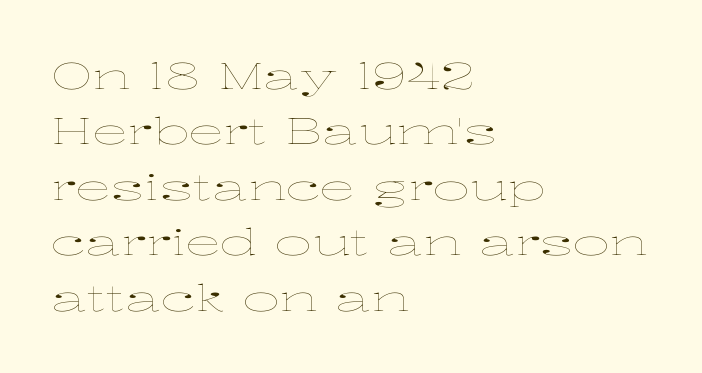
The font's upright variant was chosen for this text. Each stroke keeps to a modest, everyday thickness or less. Note the varied advance widths — an 'i' is clearly narrower than an 'm'. A typesetter would call this leading conventional body-copy spacing. Glance below the letters and you will spot only blank space. The rendering keeps characters at their native spacing.
